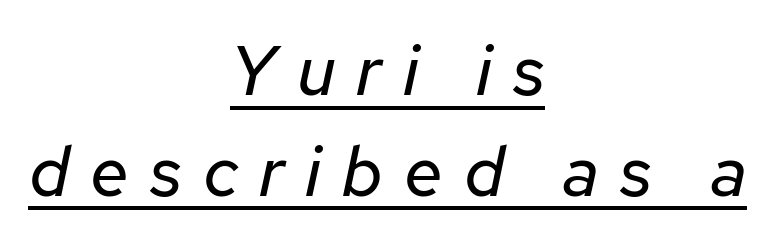
The image shows 70 px regular-weight type, italic (leaning right); set centered, normal line spacing (1.44x), unusually wide letter spacing (+0.3 em), underlined; low stroke contrast and a medium x-height.
